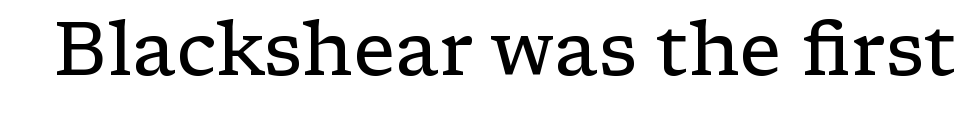
The image shows 75 px regular-weight, wide serif type, upright; set normal letter spacing, not underlined; low stroke contrast and a medium x-height.
